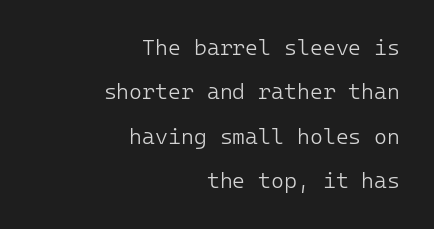
Q: Is the text bold? A: No.
Q: Is the text italic (slanted)? A: No, it is upright.
Q: Is the text underlined? A: No.
Q: How is the paragraph aligned? A: Right-aligned.
Q: Is the spacing between letters normal or unusually wide? A: Normal.
Q: Is the spacing between lines tight, normal or loose? A: Loose.
